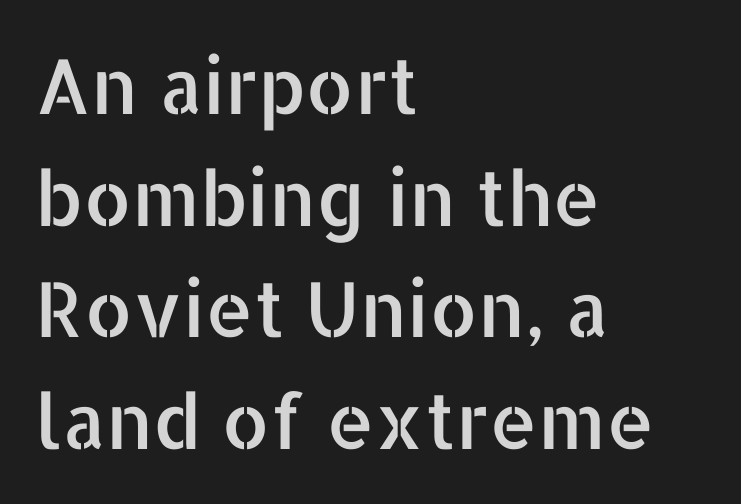
Q: Is the text italic (slanted)? A: No, it is upright.
Q: Is the typeface a serif or a sans-serif typeface? A: Sans-serif.
Q: Is the text underlined? A: No.
Q: How is the paragraph aligned? A: Left-aligned.
Q: Is the spacing between letters normal or unusually wide? A: Normal.
Q: Is the spacing between lines tight, normal or loose? A: Normal.
Q: Width (condensed, normal, or wide)? A: Normal.
Q: Stroke contrast? A: Low.
Q: x-height? A: Medium.
Q: Monospaced? A: No.
